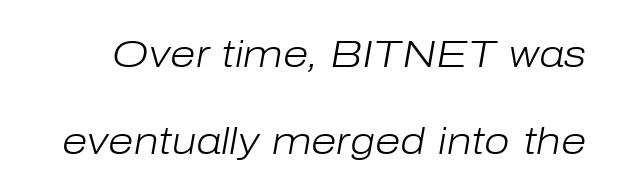
The image shows 37 px light type, italic (leaning right); set loose line spacing (2.34x), normal letter spacing, not underlined; low stroke contrast and a medium x-height.
